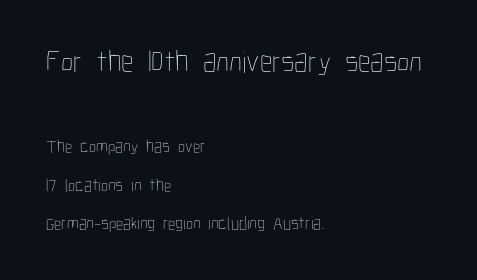
{"italic": "no", "bold": "no", "weight": "thin", "width": "condensed", "stroke_contrast": "low", "x_height": "medium", "monospaced": "no", "underline": "no", "align": "left", "line_spacing": "loose", "line_spacing_ratio": 2.14, "letter_spacing": "normal", "letter_spacing_em": 0.0, "larger_block": "first", "size_ratio": 1.72, "glyph_px": 31}
